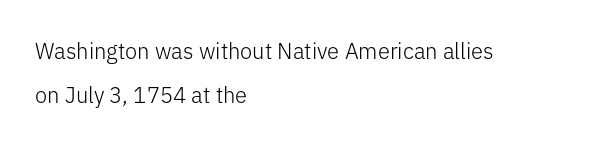
{"italic": "no", "bold": "no", "underline": "no", "align": "left", "line_spacing": "loose", "line_spacing_ratio": 1.98, "letter_spacing": "normal", "letter_spacing_em": 0.0, "glyph_px": 22}
